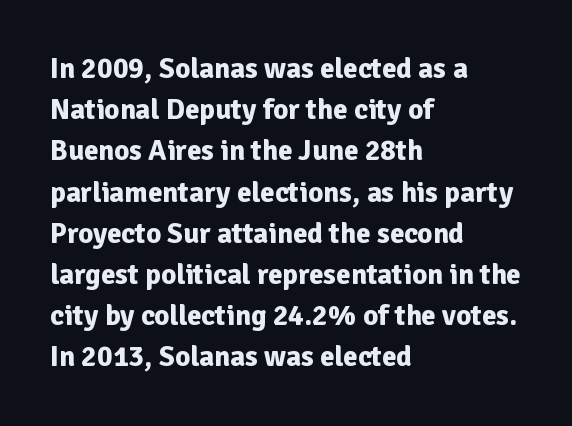
The image shows 29 px bold sans-serif type, upright; set left-aligned, normal line spacing (1.42x), normal letter spacing, not underlined; low stroke contrast and a medium x-height.
